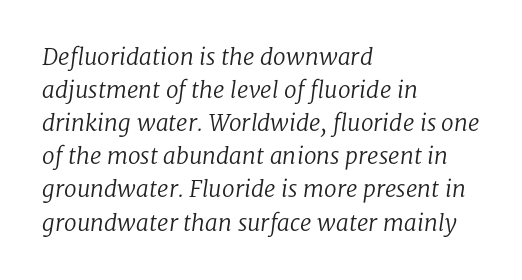
{"italic": "yes", "lean": "right", "slant_degrees": 8, "bold": "no", "underline": "no", "align": "left", "line_spacing": "normal", "line_spacing_ratio": 1.44, "letter_spacing": "normal", "letter_spacing_em": 0.0, "glyph_px": 23}
